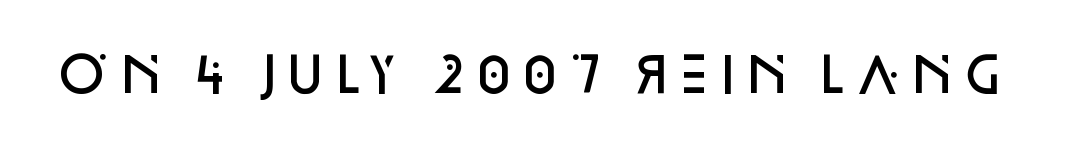
The image shows 48 px semibold sans-serif type, upright; set normal letter spacing, not underlined; low stroke contrast and a large x-height.
